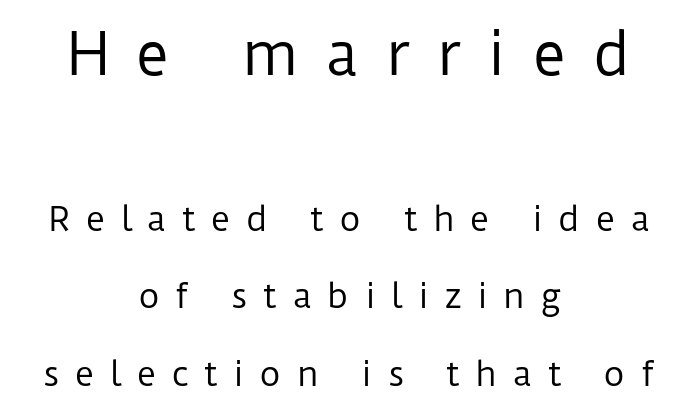
The image shows 57 px regular-weight sans-serif type, upright; set centered, loose line spacing (2.35x), unusually wide letter spacing (+0.47 em), not underlined; the first (top) block is 1.73x larger; low stroke contrast and a medium x-height.
